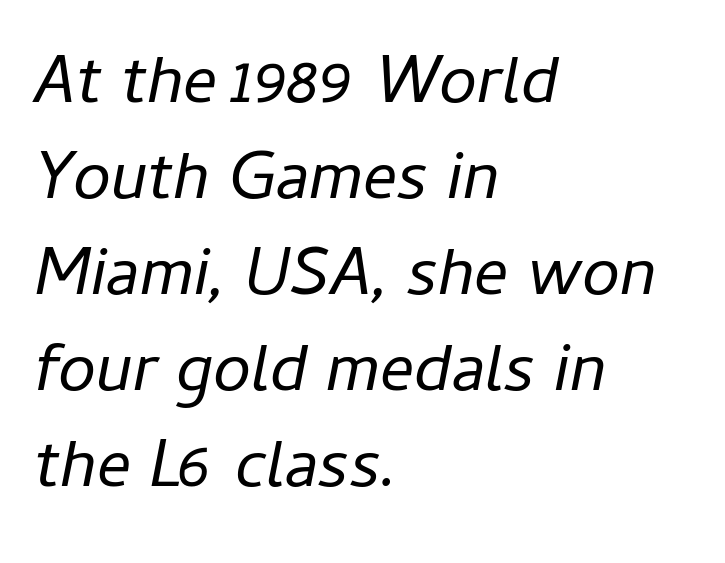
The image shows 68 px regular-weight type, italic (leaning right); set left-aligned, normal line spacing (1.41x), normal letter spacing, not underlined; low stroke contrast and a medium x-height.
